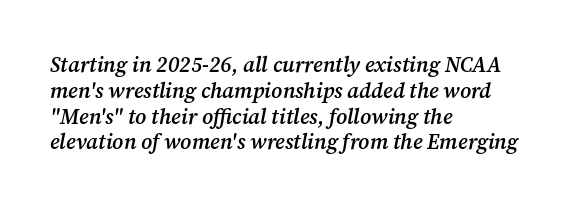
{"italic": "yes", "lean": "right", "slant_degrees": 12, "bold": "semi", "underline": "no", "align": "left", "line_spacing_ratio": 1.23, "letter_spacing": "normal", "letter_spacing_em": 0.0, "glyph_px": 21}
